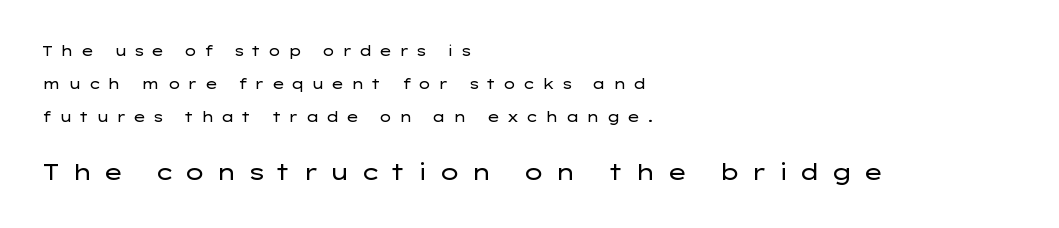
{"italic": "no", "bold": "no", "underline": "no", "align": "left", "line_spacing": "loose", "line_spacing_ratio": 2.34, "letter_spacing": "wide", "letter_spacing_em": 0.46, "larger_block": "second", "size_ratio": 1.57, "glyph_px": 22}
